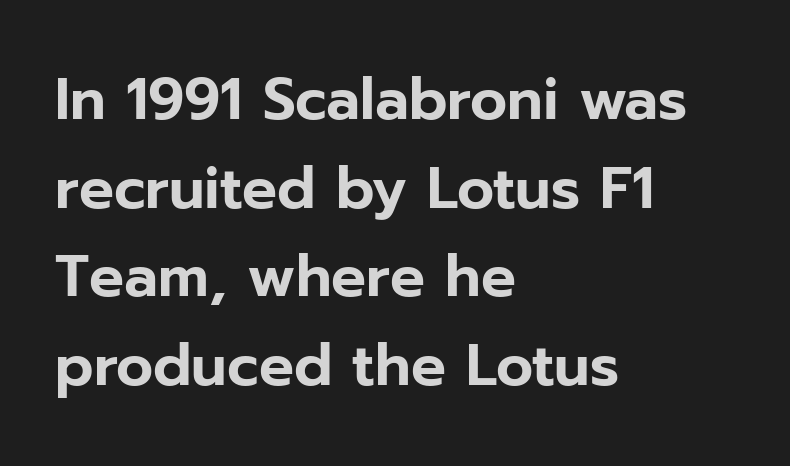
The image shows 58 px sans-serif type, upright; set left-aligned, normal line spacing (1.53x), normal letter spacing, not underlined; low stroke contrast and a medium x-height.
